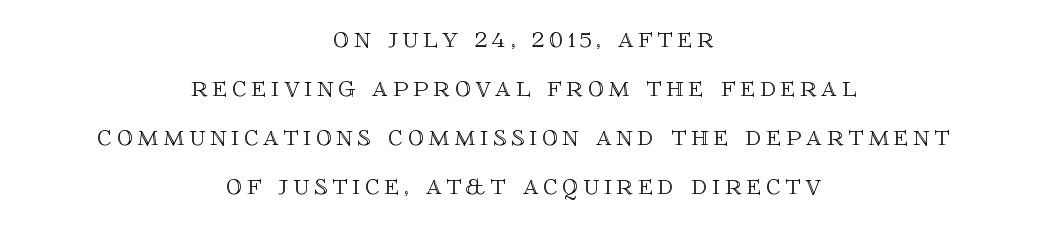
The image shows 31 px text type, upright; set centered, normal line spacing (1.58x), not underlined; a large x-height.
